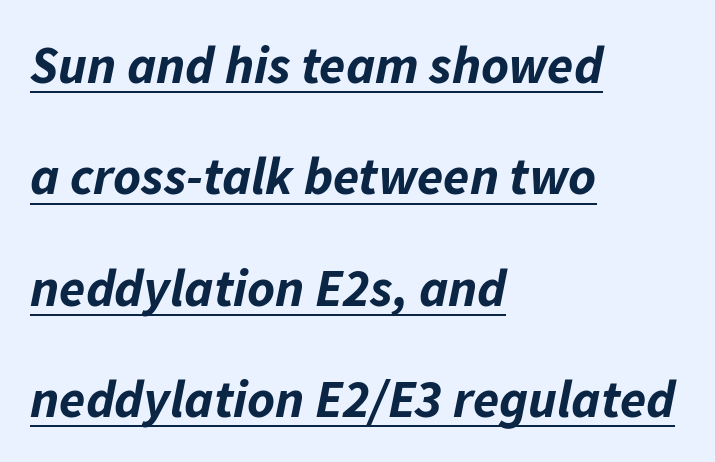
{"italic": "yes", "lean": "right", "slant_degrees": 11, "bold": "yes", "weight": "bold", "width": "normal", "stroke_contrast": "low", "x_height": "medium", "monospaced": "no", "underline": "yes", "align": "left", "line_spacing": "loose", "line_spacing_ratio": 2.1, "letter_spacing": "normal", "letter_spacing_em": 0.0, "glyph_px": 53}
